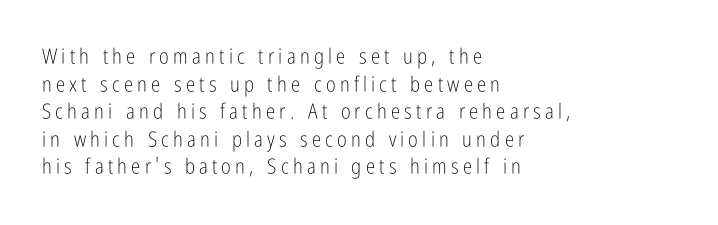
Q: Is the text bold? A: No.
Q: Is the text italic (slanted)? A: No, it is upright.
Q: Is the text underlined? A: No.
Q: How is the paragraph aligned? A: Left-aligned.
Q: Is the spacing between letters normal or unusually wide? A: Unusually wide.
Q: Is the spacing between lines tight, normal or loose? A: Normal.
